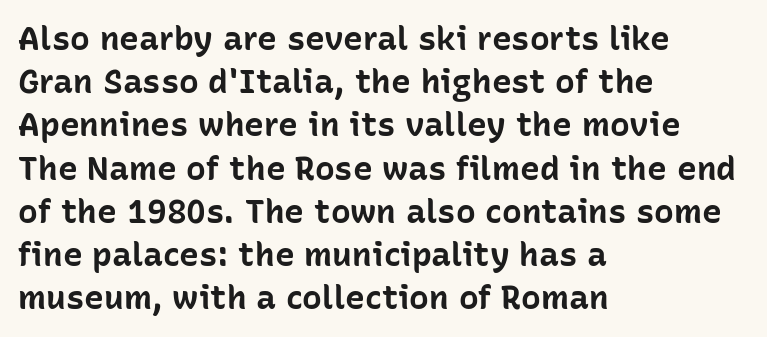
Q: Is the text bold? A: Yes.
Q: Is the text italic (slanted)? A: No, it is upright.
Q: Is the typeface a serif or a sans-serif typeface? A: Sans-serif.
Q: Is the text underlined? A: No.
Q: How is the paragraph aligned? A: Left-aligned.
Q: Is the spacing between letters normal or unusually wide? A: Normal.
Q: Is the spacing between lines tight, normal or loose? A: Normal.
Q: Width (condensed, normal, or wide)? A: Normal.
Q: Stroke contrast? A: Low.
Q: x-height? A: Medium.
Q: Monospaced? A: No.
